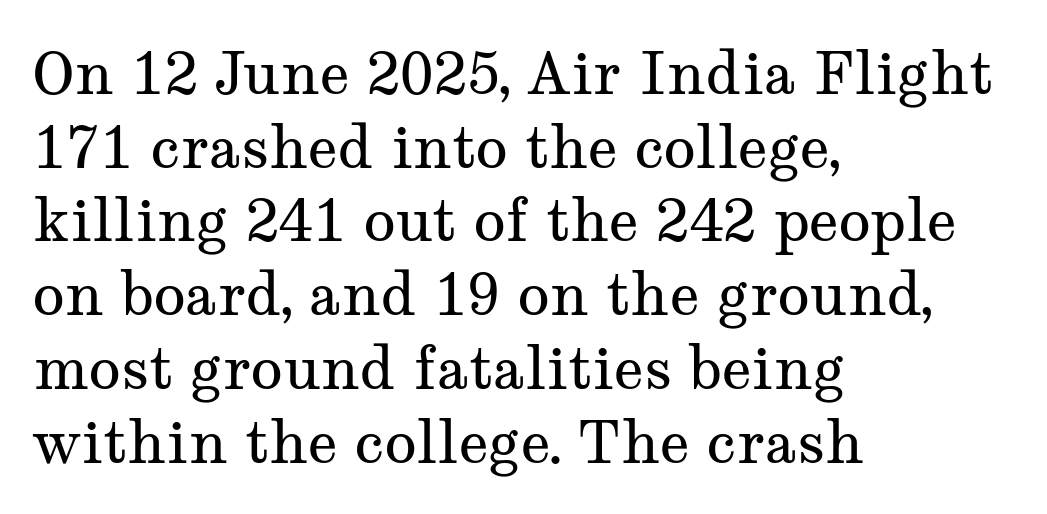
The image shows 59 px regular-weight, wide serif type, upright; set left-aligned, normal line spacing (1.25x), normal letter spacing, not underlined; medium stroke contrast and a medium x-height.
